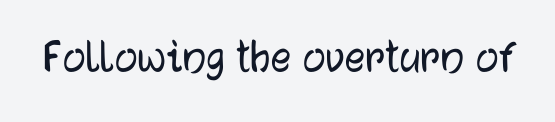
{"serif": "no", "italic": "no", "width": "normal", "stroke_contrast": "low", "x_height": "medium", "monospaced": "no", "underline": "no", "letter_spacing": "normal", "letter_spacing_em": 0.0, "glyph_px": 51}
